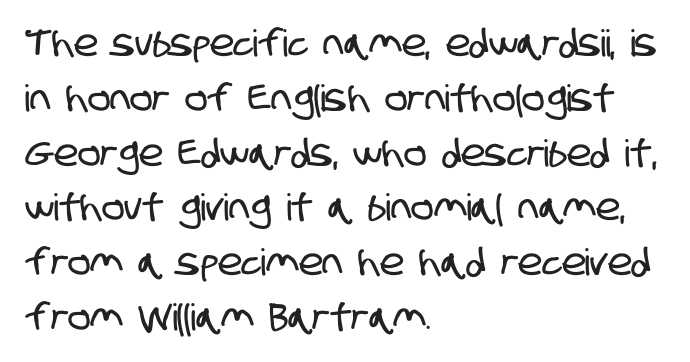
The image shows 37 px condensed sans-serif type; set left-aligned, normal line spacing (1.48x), normal letter spacing, not underlined; low stroke contrast and a large x-height.
